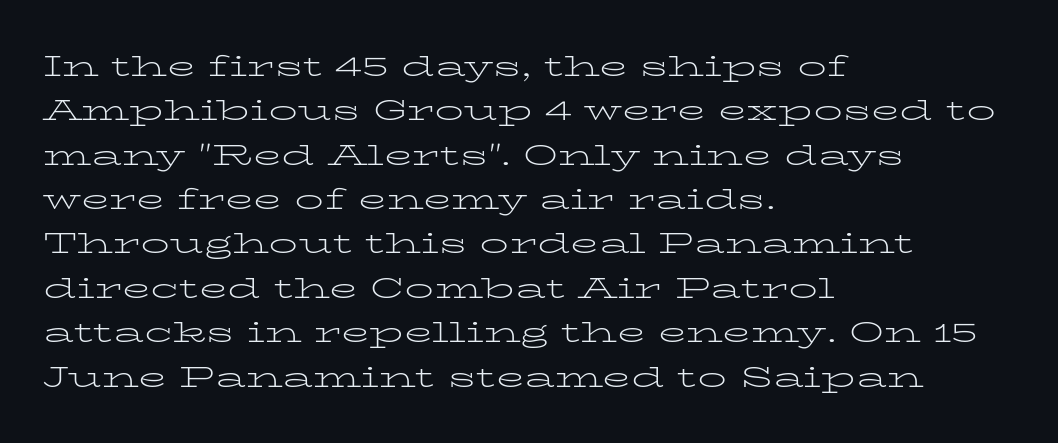
Every character sits straight up, as roman type does. Typographically, this falls in the serif category. Nothing heavy about these letters — not bold at all. Has an underline been added? It has not.
